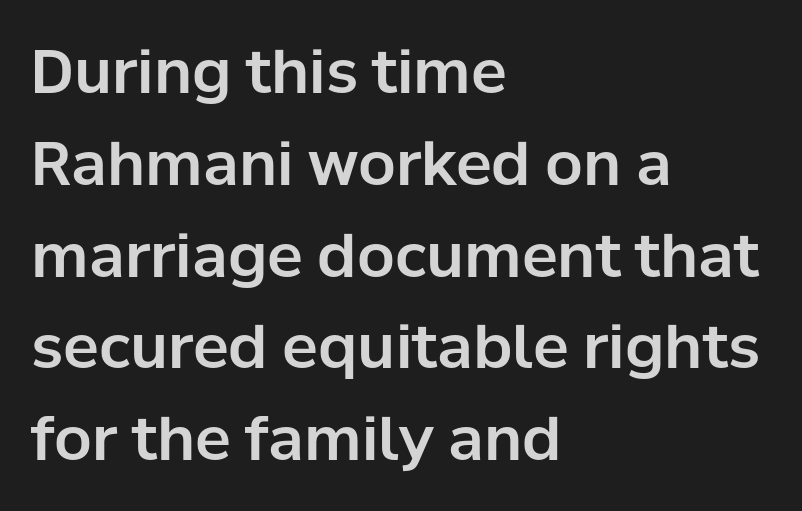
Each word holds together tightly as a unit, with standard inter-letter gaps. The block of text has a typical density, with ordinary space between rows. Characters remain perfectly vertical along every line. Font category for this specimen: sans-serif.
